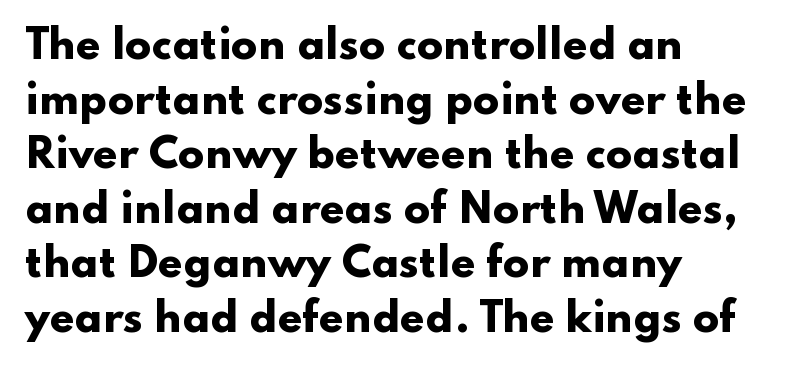
The image shows 39 px heavy, wide sans-serif type, upright; set left-aligned, normal line spacing (1.4x), normal letter spacing, not underlined; low stroke contrast and a small x-height.
